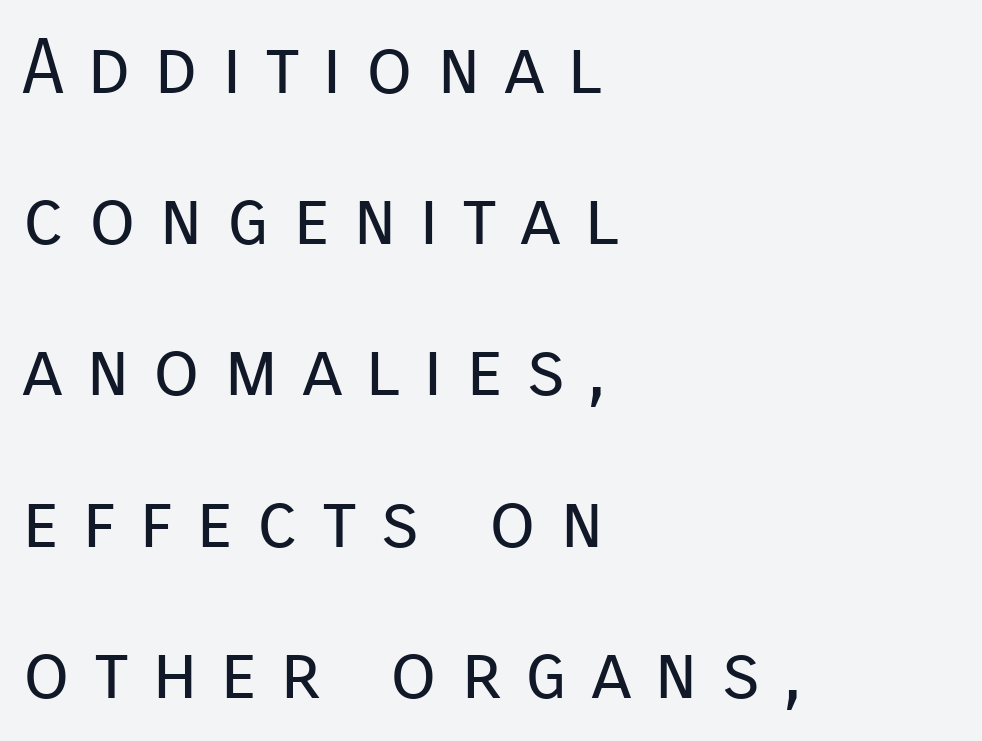
The characters are drawn with everyday or finer stroke widths. Compared with typical body copy, the letter spacing here is much looser. The rendering uses natural spacing where letterforms have individual widths. Regarding serifs, this sample does without them. Layout note: lines flush left.
